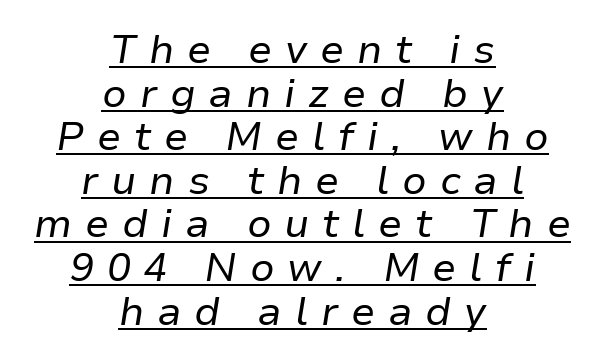
Q: Is the text bold? A: No.
Q: Is the text italic (slanted)? A: Yes, it leans right by about 9 degrees.
Q: Is the text underlined? A: Yes.
Q: How is the paragraph aligned? A: Centered.
Q: Is the spacing between letters normal or unusually wide? A: Unusually wide.
Q: Is the spacing between lines tight, normal or loose? A: Tight.
Q: Width (condensed, normal, or wide)? A: Normal.
Q: Stroke contrast? A: Low.
Q: x-height? A: Medium.
Q: Monospaced? A: No.
